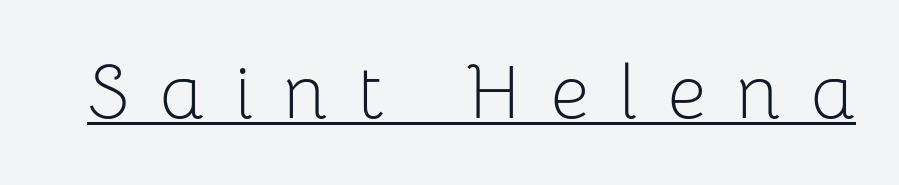
Weight: not bold — regular or lighter. Look at the bottom of the vertical strokes: they stop flat, with no serifs. The gaps between neighbouring characters are conspicuously large. Each line of the rendering has a horizontal stroke beneath the glyphs. Is this a fixed-width face? No — the glyphs have proportional, varying widths.
